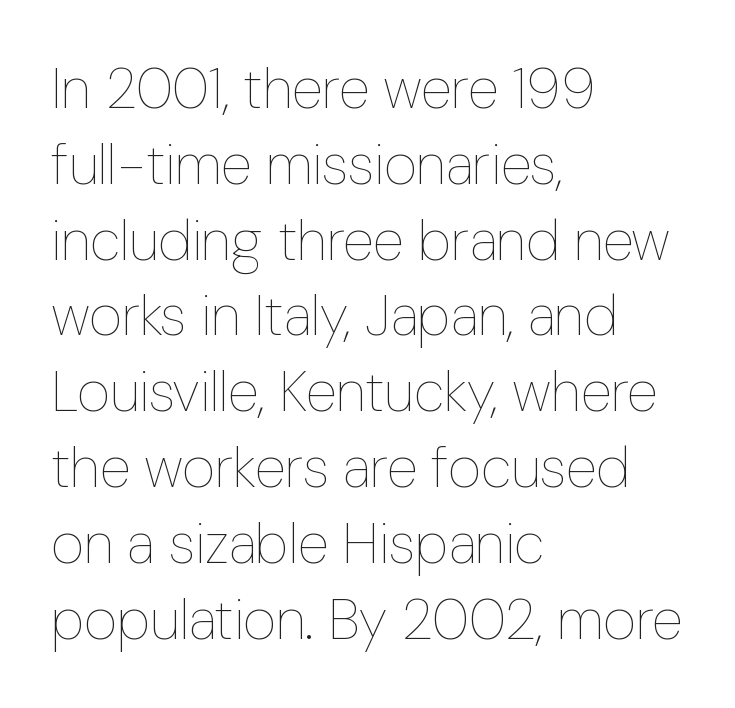
The image shows 57 px thin, condensed type, upright; set left-aligned, normal line spacing (1.33x), normal letter spacing, not underlined; low stroke contrast and a medium x-height.
